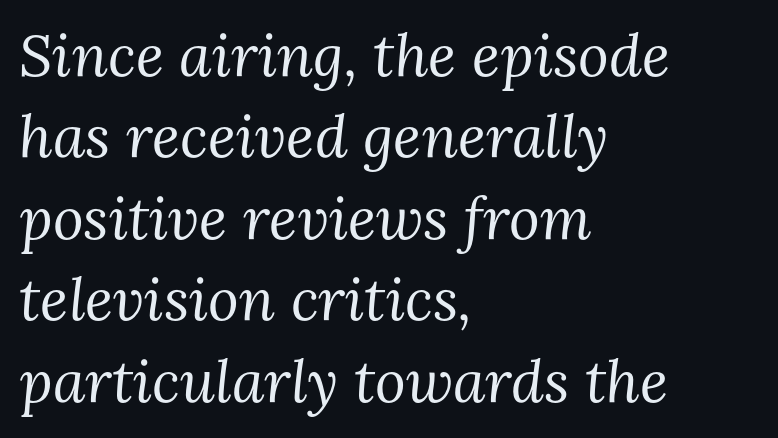
Letters have the restrained weight of plain body copy at most. This rendering employs a face with finishing strokes, i.e., a serif. The face used here is proportionally spaced, like ordinary book or web type. Does the copy run flush right? No — it runs flush left. Normally led — the rows are evenly, conventionally spaced.
